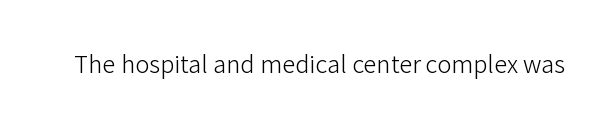
Q: Is the text bold? A: No.
Q: Is the text italic (slanted)? A: No, it is upright.
Q: Is the text underlined? A: No.
Q: Is the spacing between letters normal or unusually wide? A: Normal.
